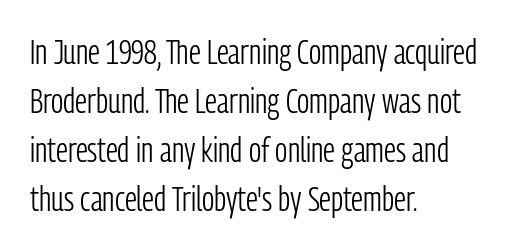
The image shows 35 px light, condensed sans-serif type, upright; set left-aligned, normal line spacing (1.4x), normal letter spacing, not underlined; low stroke contrast and a medium x-height.
